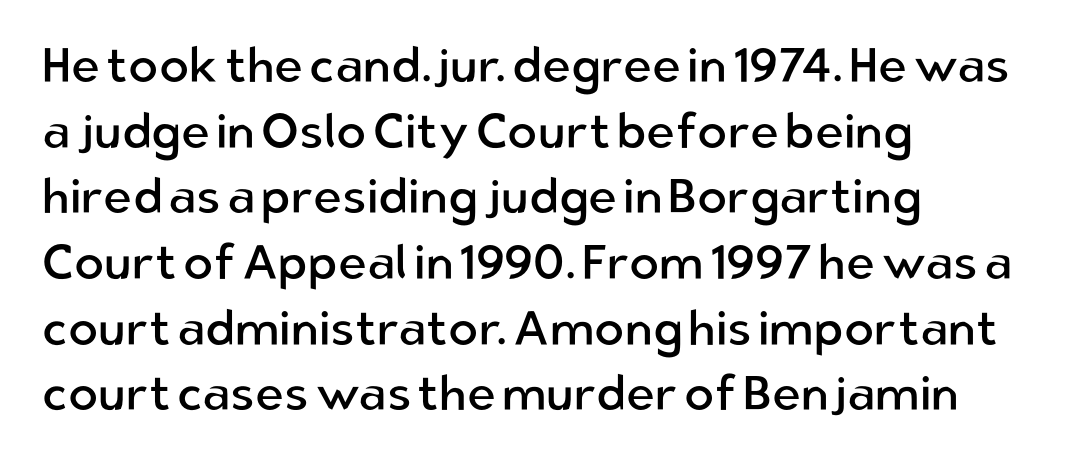
{"serif": "no", "italic": "no", "bold": "no", "weight": "regular", "width": "normal", "stroke_contrast": "low", "x_height": "medium", "monospaced": "no", "underline": "no", "align": "left", "line_spacing": "normal", "line_spacing_ratio": 1.34, "letter_spacing": "normal", "letter_spacing_em": 0.0, "glyph_px": 49}
